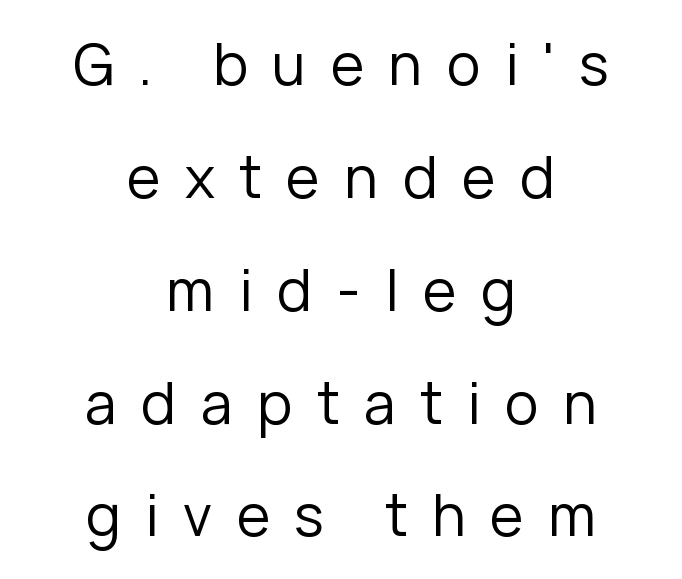
The image shows 57 px regular-weight sans-serif type, upright; set centered, loose line spacing (1.98x), unusually wide letter spacing (+0.43 em), not underlined; low stroke contrast and a medium x-height.
